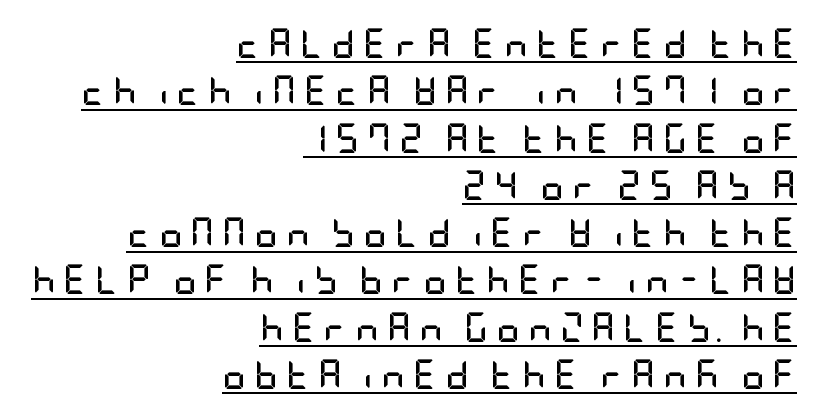
Is there much room between lines? A standard amount, neither cramped nor airy. You can see a thin bar hugging the bottom of the glyphs. A typesetter would call this heavily tracked-out type. Posture: straight, roman, zero tilt. Casual observation: everything's shoved over to the right. The type family on display is of the sans-serif kind.
